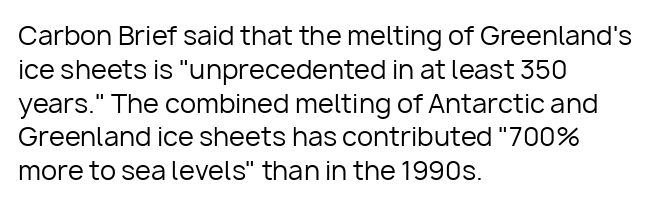
Q: Is the text bold? A: No.
Q: Is the text italic (slanted)? A: No, it is upright.
Q: Is the text underlined? A: No.
Q: How is the paragraph aligned? A: Left-aligned.
Q: Is the spacing between letters normal or unusually wide? A: Normal.
Q: Is the spacing between lines tight, normal or loose? A: Normal.
